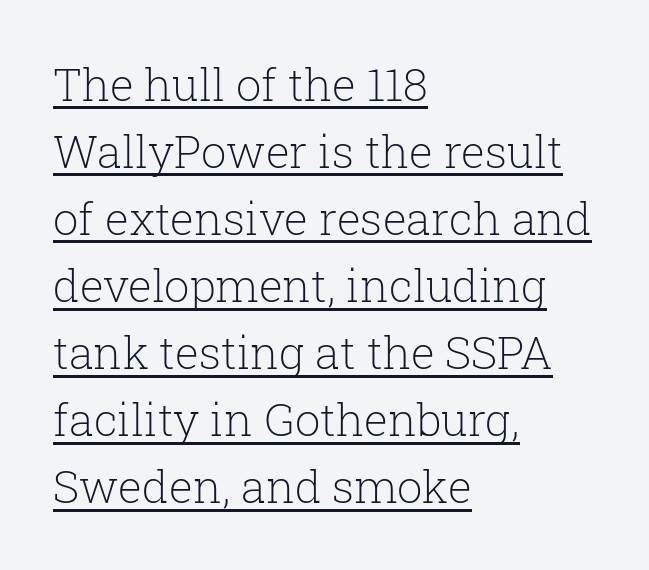
The lines are quadded left. Spacing verdict: proportional, widths tailored to each character. Standard letterfit; no display-style spreading of the glyphs. The type family on display is of the serif kind. This sample carries an underscore along the baseline area. Interline gaps are of average width in this sample.
